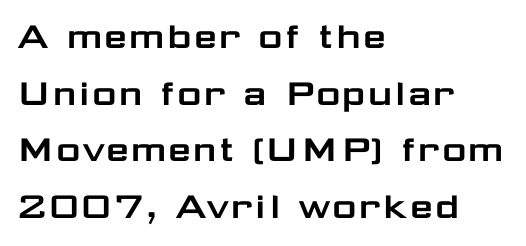
In terms of letterspacing, this is plain default setting. These lines are rendered in a variable-pitch font. This rendering features lettering with no underline. The vertical gap from one line to the next is medium. Characters remain perfectly vertical along every line. The text block is weighted toward the left margin, trailing off unevenly rightward.
